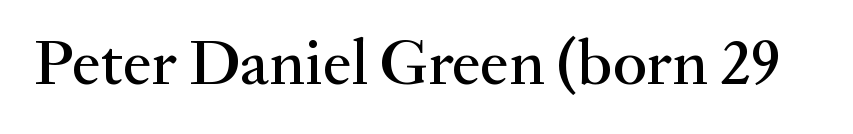
{"serif": "yes", "italic": "no", "width": "normal", "stroke_contrast": "medium", "x_height": "small", "monospaced": "no", "underline": "no", "letter_spacing": "normal", "letter_spacing_em": 0.0, "glyph_px": 65}
